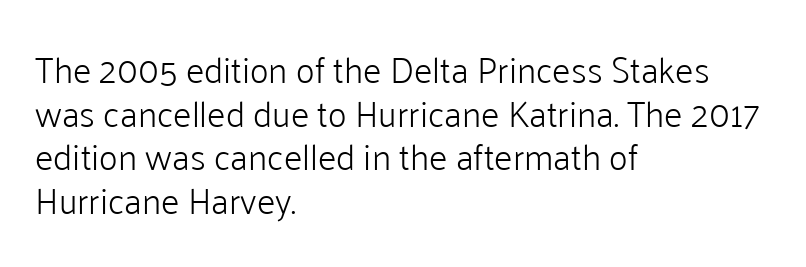
Posture: vertical. Tracking here is standard; glyphs follow each other at the usual distance. Examine the stroke ends and you'll find no serifs. Notice how the passage keeps a crisp vertical edge on the left only. Summary of weight: not heavy and not bold. The area under the type is left untouched.
